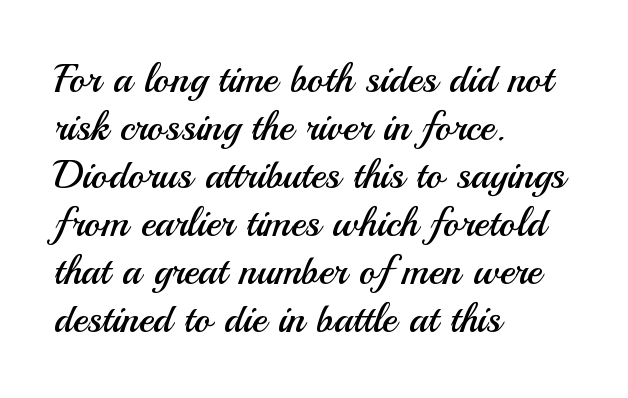
{"serif": "no", "bold": "no", "weight": "regular", "width": "normal", "stroke_contrast": "medium", "x_height": "small", "monospaced": "no", "underline": "no", "align": "left", "line_spacing_ratio": 1.2, "letter_spacing": "normal", "letter_spacing_em": 0.0, "glyph_px": 40}
